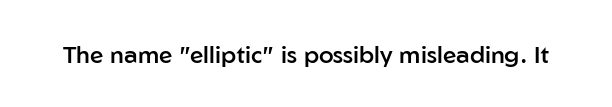
Quick note: underline off. Rendered with straight, roman letterforms. Each word holds together tightly as a unit, with standard inter-letter gaps. Slightly chunky letters — semibold, I'd say, not full bold.
